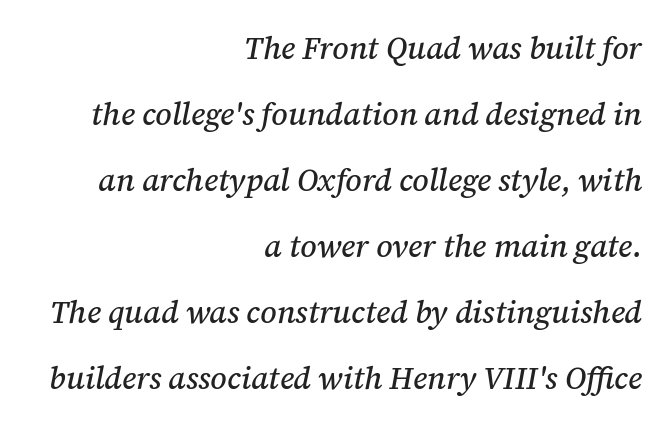
The image shows 31 px serif type, italic (leaning right); set right-aligned, loose line spacing (2.13x), normal letter spacing, not underlined; medium stroke contrast and a medium x-height.
